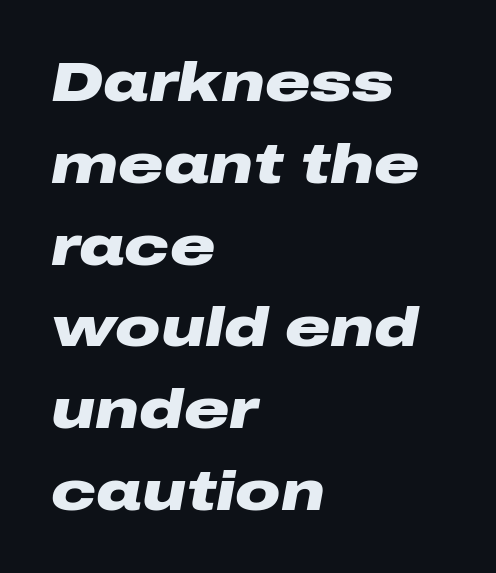
{"italic": "yes", "lean": "right", "slant_degrees": 10, "bold": "yes", "weight": "heavy", "width": "wide", "stroke_contrast": "low", "x_height": "medium", "monospaced": "no", "underline": "no", "align": "left", "line_spacing": "normal", "line_spacing_ratio": 1.46, "letter_spacing": "normal", "letter_spacing_em": 0.0, "glyph_px": 56}
